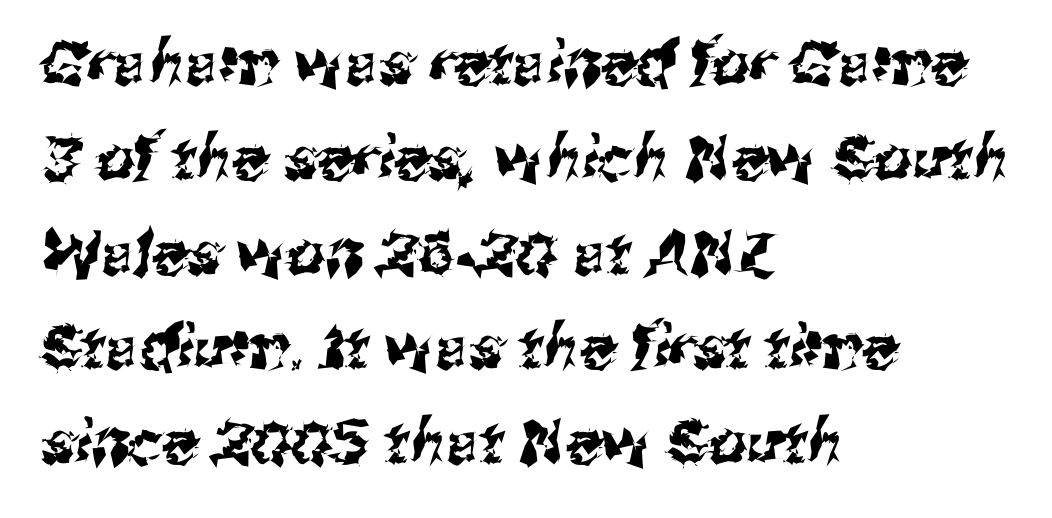
Compared with a centered layout, this one pins lines to the left instead. Honestly, there is no underline to notice here at all. These lines keep a tight, regular rhythm from letter to letter. The block of text has a typical density, with ordinary space between rows.
